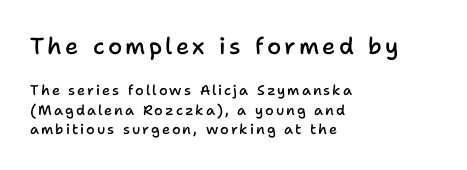
The image shows 23 px text type, upright; set left-aligned, normal line spacing (1.39x), not underlined; the first (top) block is 1.64x larger.
